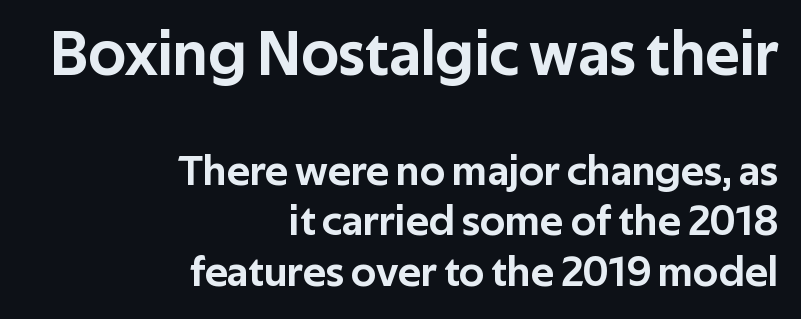
{"serif": "no", "italic": "no", "width": "normal", "stroke_contrast": "low", "x_height": "medium", "monospaced": "no", "underline": "no", "align": "right", "line_spacing_ratio": 1.18, "letter_spacing": "normal", "letter_spacing_em": 0.0, "larger_block": "first", "size_ratio": 1.49, "glyph_px": 64}
